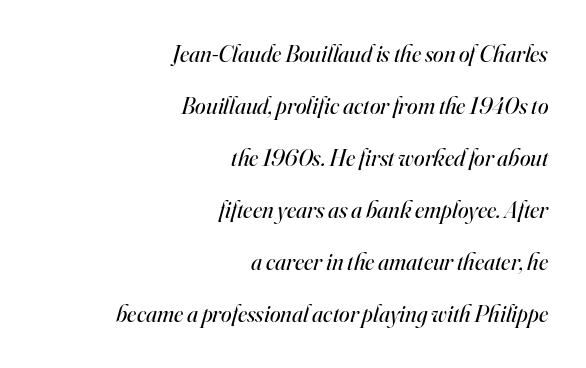
{"italic": "yes", "lean": "right", "slant_degrees": 16, "bold": "no", "underline": "no", "align": "right", "line_spacing": "loose", "line_spacing_ratio": 2.17, "letter_spacing": "normal", "letter_spacing_em": 0.0, "glyph_px": 24}
